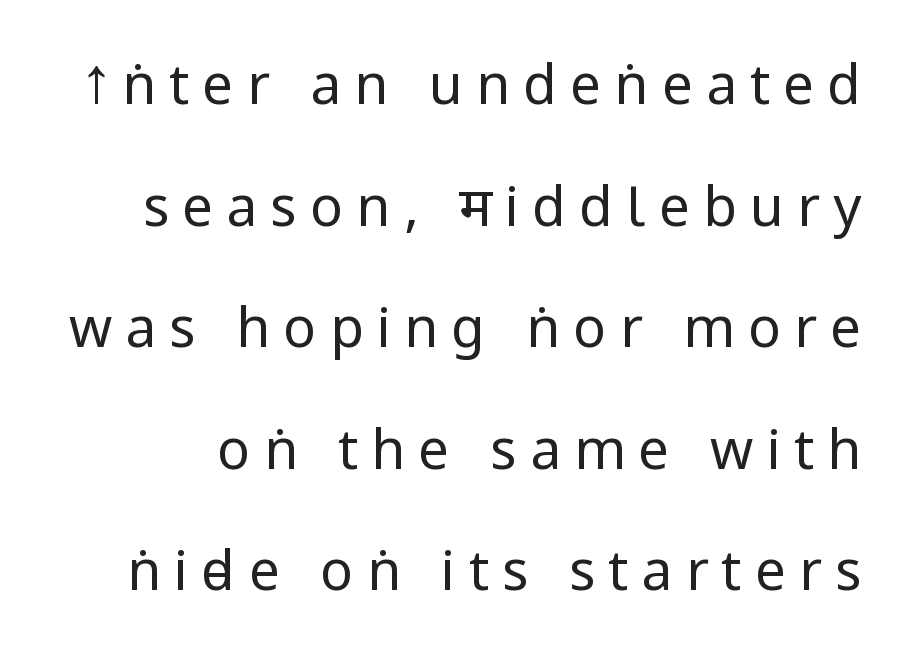
Are there feet on the stems? There aren't — it's a sans. On a weight scale, this lands at 450 or below. Any mark beneath the type? The region is blank. Summary of vertical rhythm: relaxed, with wide interline spacing.
